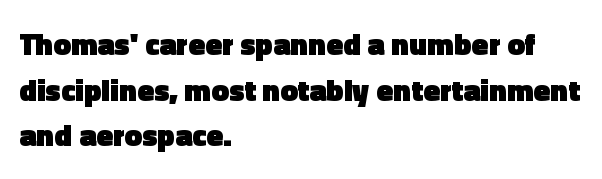
The image shows 31 px heavy sans-serif type, upright; set left-aligned, normal line spacing (1.47x), normal letter spacing, not underlined; a medium x-height.
